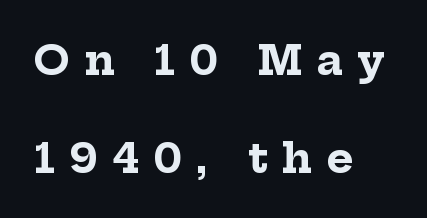
The gap between lines stays unmarked. Is there much room between lines? Yes — plenty of vertical air separates them. Tracking here is generous; glyphs stand well apart from one another. Style check: upright.
